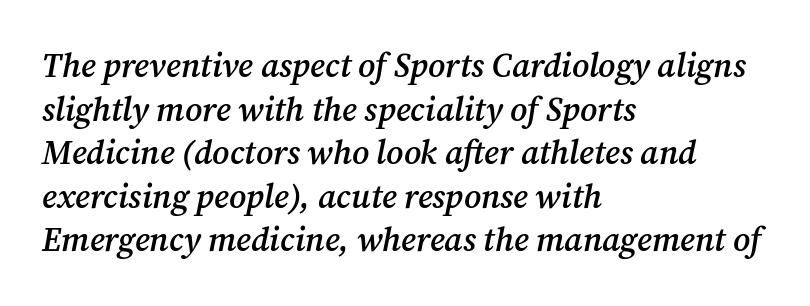
This sample uses a serif face. Weight check: semibold — heavier than regular, not quite bold. The setting favours the left margin, as ordinary paragraphs usually do. Default kerning and tracking; the words read as compact shapes.
